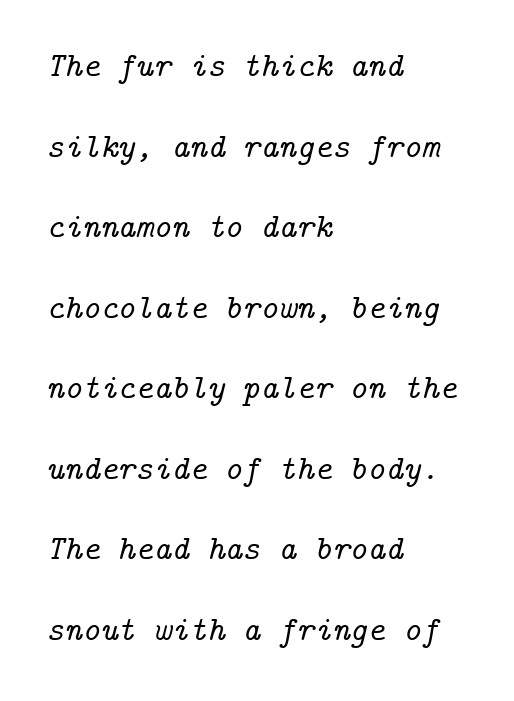
The image shows 34 px serif type, italic (leaning right); set left-aligned, loose line spacing (2.37x), normal letter spacing, not underlined; low stroke contrast and a medium x-height.
